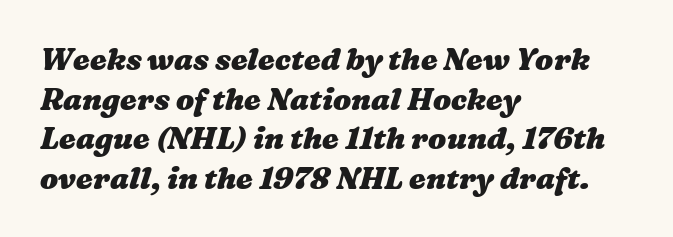
The image shows 30 px heavy, wide type; set left-aligned, normal line spacing (1.32x), normal letter spacing, not underlined; medium stroke contrast and a medium x-height.
